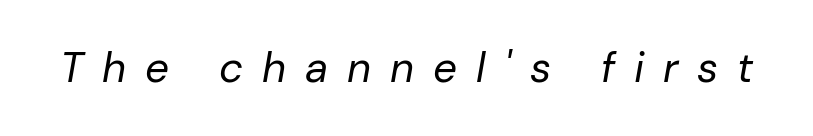
The image shows 42 px regular-weight type, italic (leaning right); set unusually wide letter spacing (+0.45 em), not underlined; low stroke contrast and a medium x-height.
